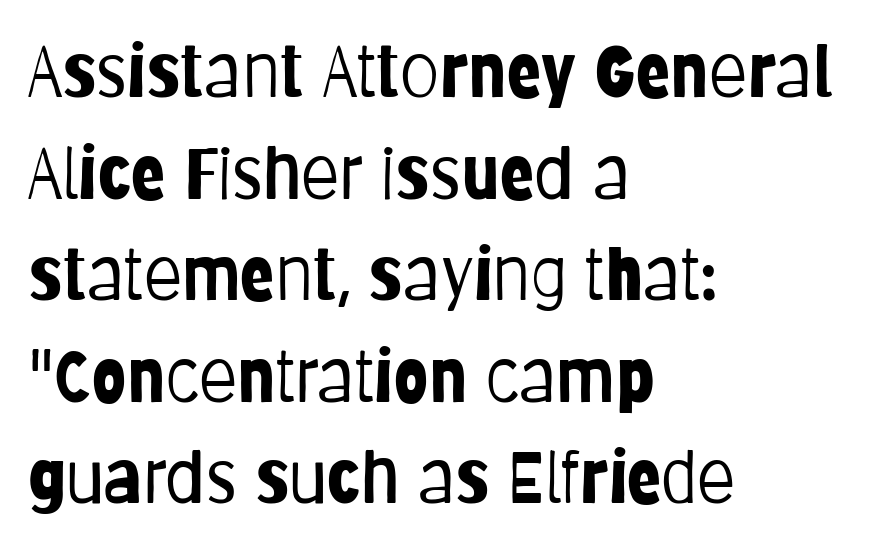
Q: Is the text bold? A: No.
Q: Is the text italic (slanted)? A: No, it is upright.
Q: Is the typeface a serif or a sans-serif typeface? A: Sans-serif.
Q: Is the text underlined? A: No.
Q: How is the paragraph aligned? A: Left-aligned.
Q: Is the spacing between letters normal or unusually wide? A: Normal.
Q: Is the spacing between lines tight, normal or loose? A: Normal.
Q: Width (condensed, normal, or wide)? A: Condensed.
Q: Stroke contrast? A: Low.
Q: x-height? A: Large.
Q: Monospaced? A: No.
